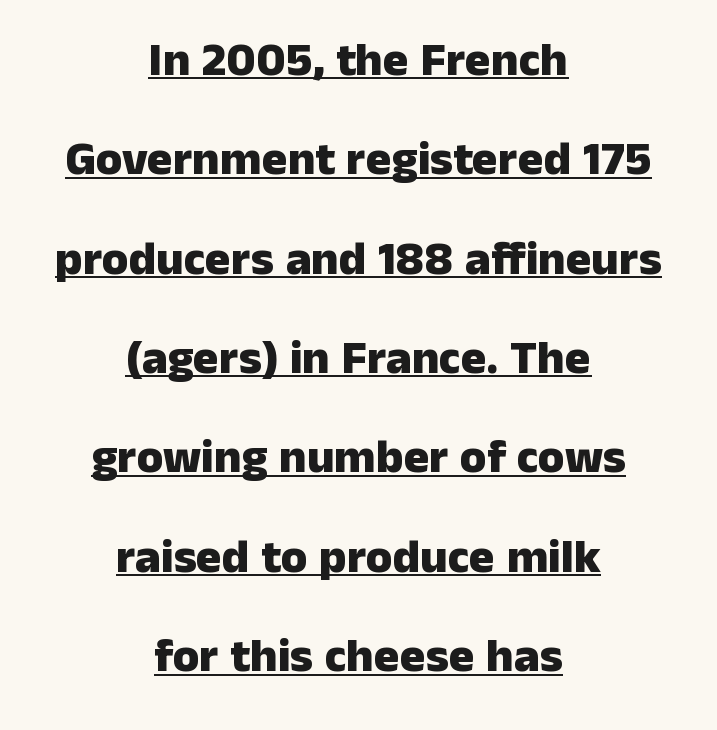
{"serif": "no", "italic": "no", "bold": "yes", "weight": "heavy", "width": "normal", "stroke_contrast": "low", "x_height": "medium", "monospaced": "no", "underline": "yes", "align": "center", "line_spacing": "loose", "line_spacing_ratio": 2.07, "letter_spacing": "normal", "letter_spacing_em": 0.0, "glyph_px": 48}
